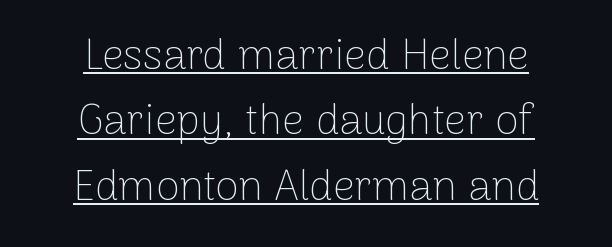
Q: Is the text bold? A: No.
Q: Is the text italic (slanted)? A: No, it is upright.
Q: Is the typeface a serif or a sans-serif typeface? A: Sans-serif.
Q: Is the text underlined? A: Yes.
Q: How is the paragraph aligned? A: Centered.
Q: Is the spacing between letters normal or unusually wide? A: Normal.
Q: Is the spacing between lines tight, normal or loose? A: Normal.
Q: Width (condensed, normal, or wide)? A: Normal.
Q: Stroke contrast? A: Low.
Q: x-height? A: Medium.
Q: Monospaced? A: No.
